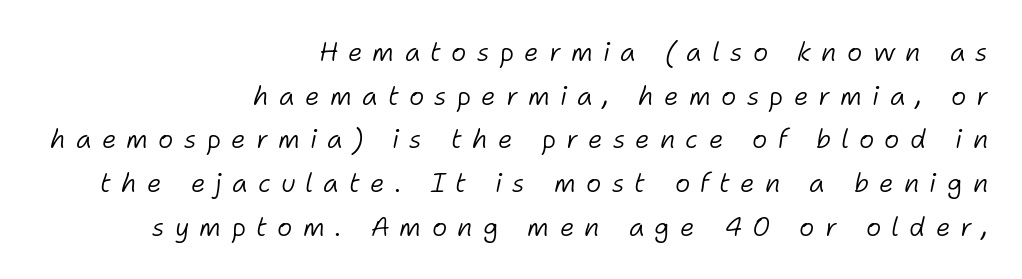
{"italic": "yes", "lean": "right", "slant_degrees": 11, "bold": "no", "underline": "no", "align": "right", "line_spacing": "normal", "line_spacing_ratio": 1.68, "letter_spacing": "wide", "letter_spacing_em": 0.39, "glyph_px": 26}
